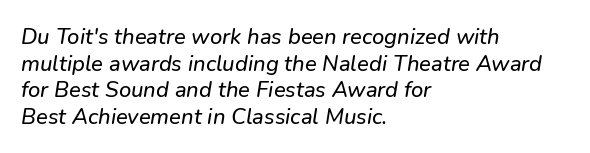
Layout note: lines flush left. In terms of letterspacing, this is plain default setting. The baseline area is clear. The axis of the letterforms is tilted away from vertical.
